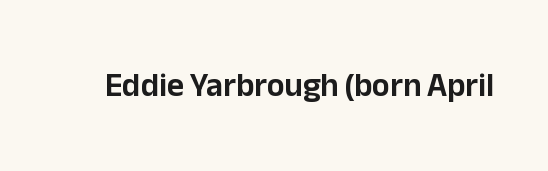
Q: Is the text italic (slanted)? A: No, it is upright.
Q: Is the typeface a serif or a sans-serif typeface? A: Sans-serif.
Q: Is the text underlined? A: No.
Q: Is the spacing between letters normal or unusually wide? A: Normal.
Q: Width (condensed, normal, or wide)? A: Normal.
Q: Stroke contrast? A: Low.
Q: x-height? A: Medium.
Q: Monospaced? A: No.
